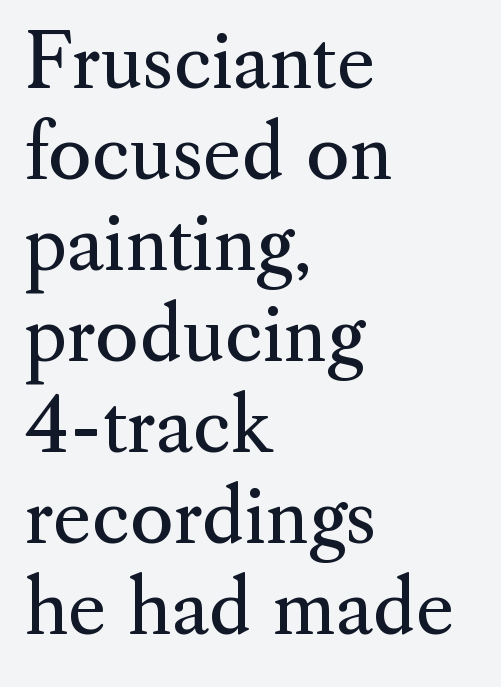
Q: Is the text bold? A: No.
Q: Is the text italic (slanted)? A: No, it is upright.
Q: Is the typeface a serif or a sans-serif typeface? A: Serif.
Q: Is the text underlined? A: No.
Q: How is the paragraph aligned? A: Left-aligned.
Q: Is the spacing between letters normal or unusually wide? A: Normal.
Q: Width (condensed, normal, or wide)? A: Normal.
Q: Stroke contrast? A: Medium.
Q: x-height? A: Small.
Q: Monospaced? A: No.
